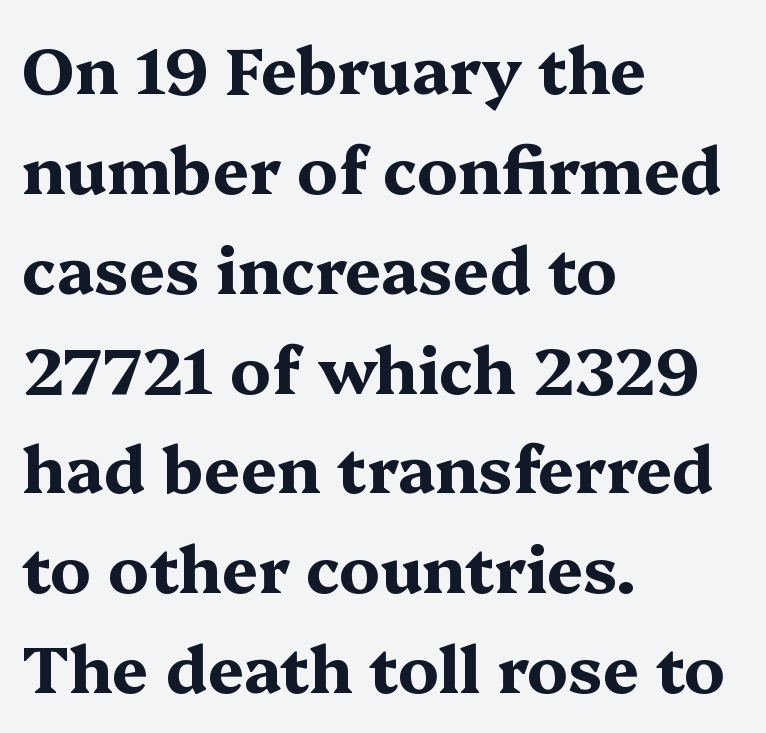
Does the weight exceed regular? Yes, all the way to bold. Whoever set this chose a conventional vertical rhythm. Spacing verdict: proportional, widths tailored to each character. A classic flush-left, rag-right setting is used for this passage.
